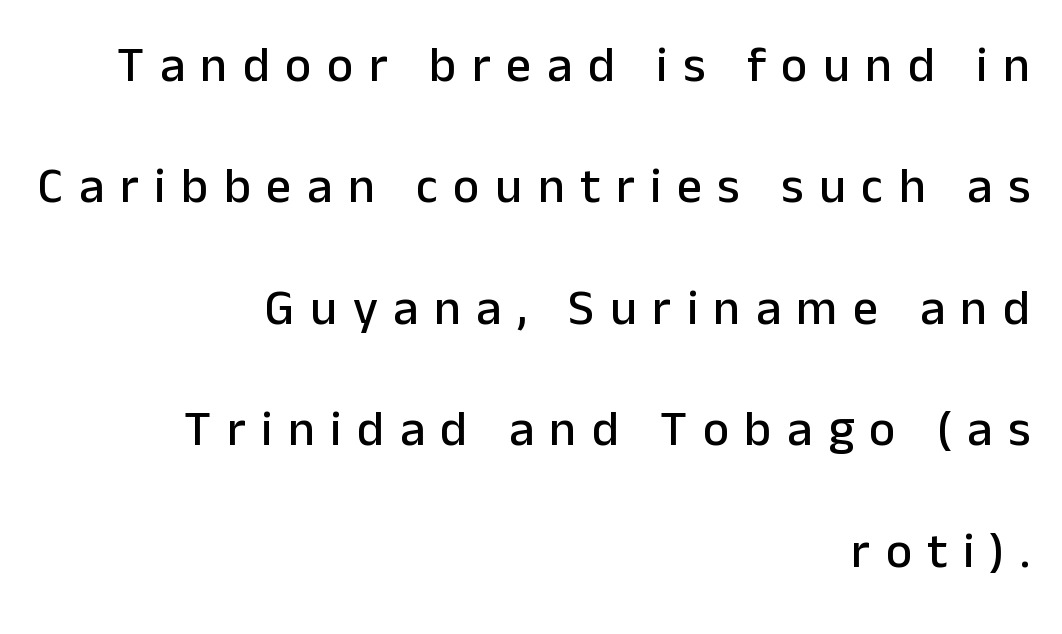
The image shows 50 px sans-serif type, upright; set right-aligned, loose line spacing (2.43x), unusually wide letter spacing (+0.31 em), not underlined; low stroke contrast and a medium x-height.
